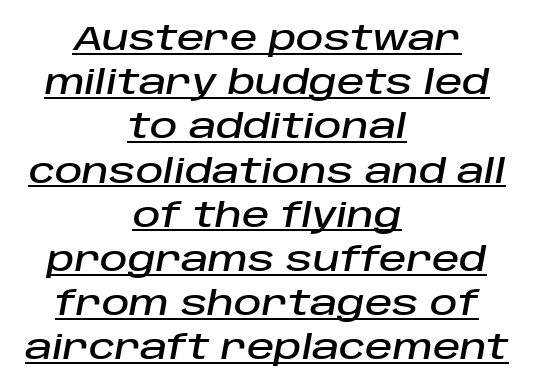
You could not count columns in this text — the font is proportionally spaced. Has an underline been added? It has. Quick note: italic. In CSS terms this would be text-align: center.
